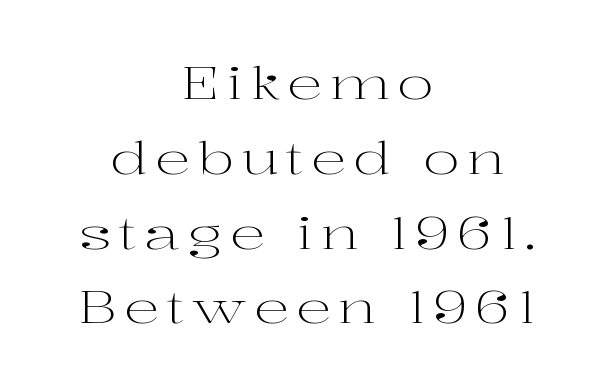
The image shows 44 px light, wide serif type, upright; set centered, normal line spacing (1.7x), not underlined; high stroke contrast and a medium x-height.
